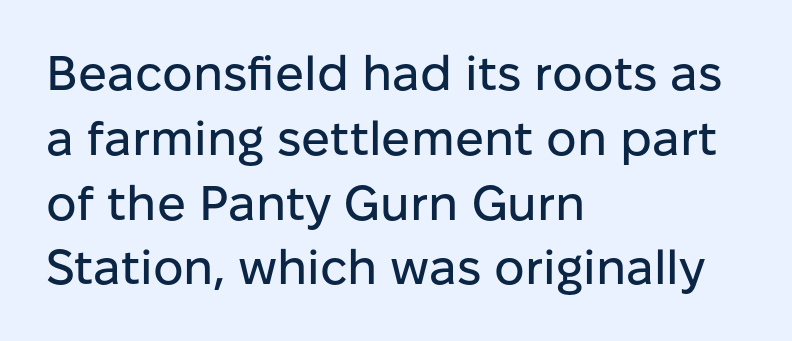
Q: Is the text italic (slanted)? A: No, it is upright.
Q: Is the typeface a serif or a sans-serif typeface? A: Sans-serif.
Q: Is the text underlined? A: No.
Q: How is the paragraph aligned? A: Left-aligned.
Q: Is the spacing between letters normal or unusually wide? A: Normal.
Q: Is the spacing between lines tight, normal or loose? A: Normal.
Q: Width (condensed, normal, or wide)? A: Normal.
Q: Stroke contrast? A: Low.
Q: x-height? A: Medium.
Q: Monospaced? A: No.
